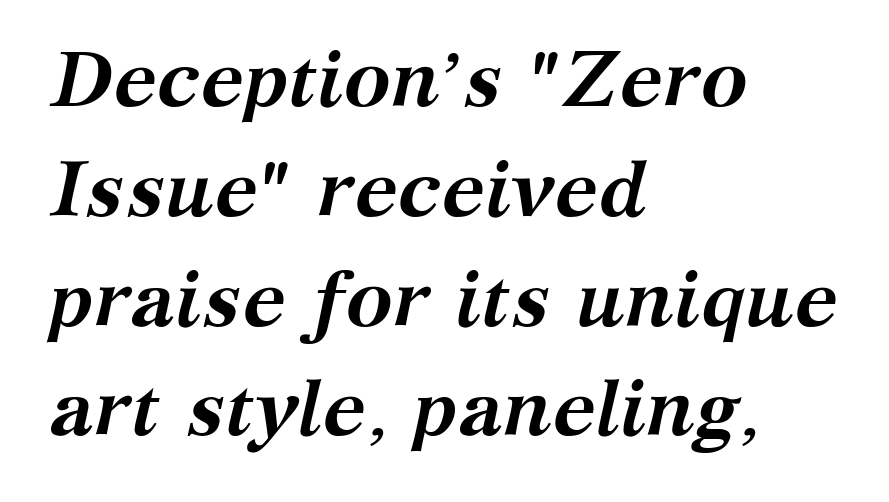
Look at the tracking — it's just the regular setting, nothing added. The letters are slanted; this is an italic face. These lines stack with their left ends in a neat column. Anything drawn beneath the words? Only blank space. Heavy, bold letterforms. You can tell from the footed stems that serif type was used.
